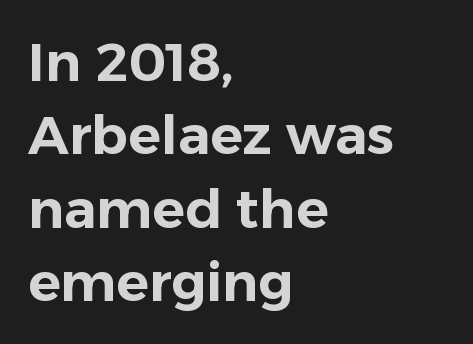
The image shows 54 px sans-serif type, upright; set left-aligned, normal line spacing (1.36x), normal letter spacing, not underlined; low stroke contrast and a medium x-height.
